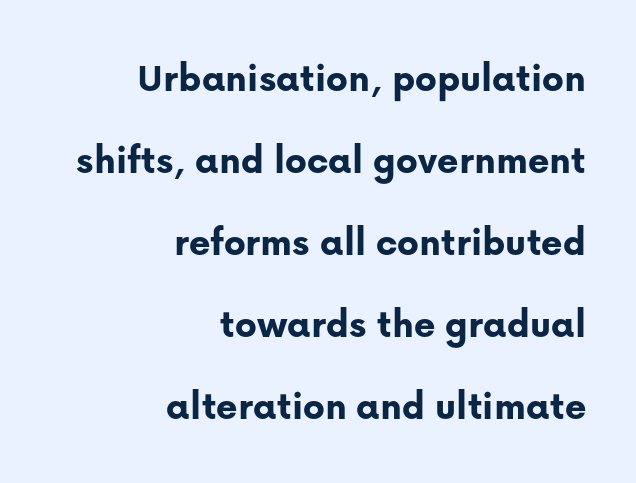
{"serif": "no", "italic": "no", "bold": "yes", "weight": "bold", "width": "normal", "stroke_contrast": "low", "x_height": "medium", "monospaced": "no", "underline": "no", "align": "right", "line_spacing": "loose", "line_spacing_ratio": 2.0, "letter_spacing": "normal", "letter_spacing_em": 0.0, "glyph_px": 41}
